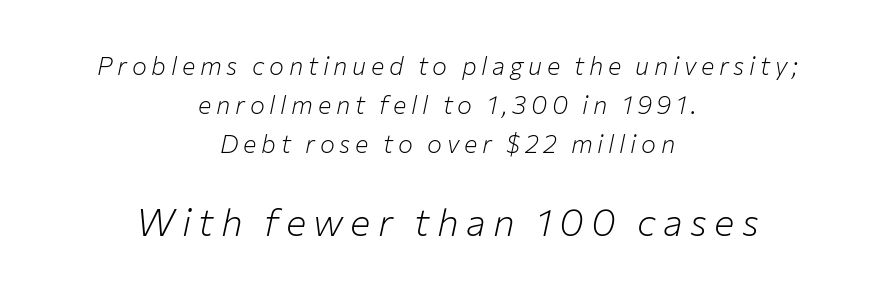
The image shows 38 px light type, italic (leaning right); set centered, normal line spacing (1.57x), not underlined; the second (bottom) block is 1.52x larger; low stroke contrast and a medium x-height.
